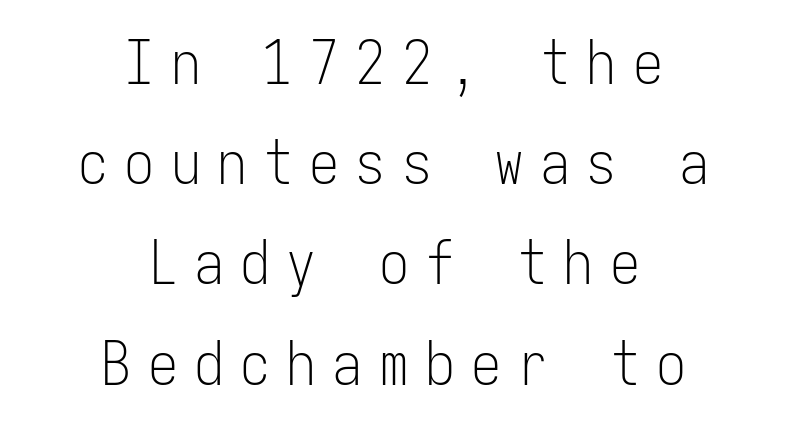
The image shows 60 px light, condensed sans-serif type, upright, monospaced; set centered, normal line spacing (1.67x), unusually wide letter spacing (+0.27 em), not underlined; low stroke contrast and a medium x-height.
